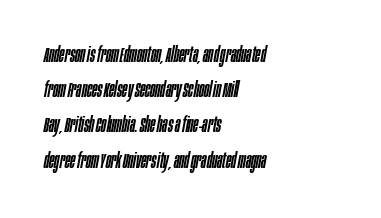
Q: Is the text italic (slanted)? A: Yes, it leans right by about 10 degrees.
Q: Is the text underlined? A: No.
Q: How is the paragraph aligned? A: Left-aligned.
Q: Is the spacing between letters normal or unusually wide? A: Normal.
Q: Is the spacing between lines tight, normal or loose? A: Normal.
